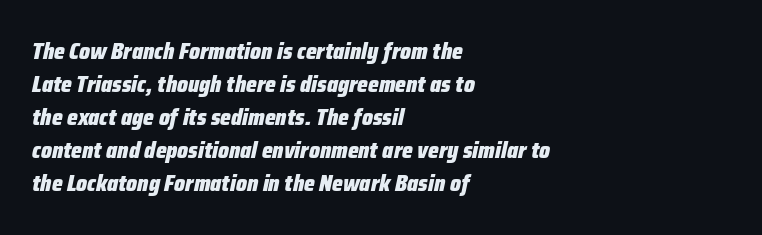
Rendered with sloped, italic letterforms. Lines of text with bare space underneath. There is no visible air inserted between adjacent glyphs. I'd describe the lettering as bold — thick and assertive. Vertical spacing — default.
